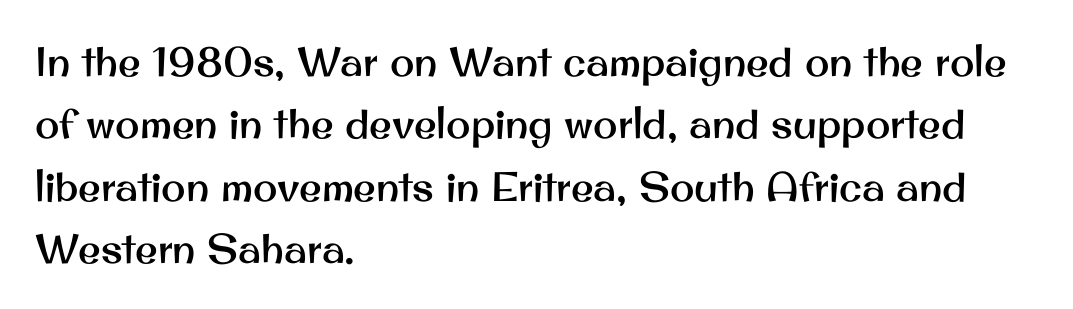
The image shows 41 px sans-serif type, upright; set left-aligned, normal line spacing (1.52x), normal letter spacing, not underlined; medium stroke contrast and a small x-height.
